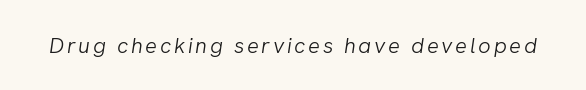
The image shows 22 px text type, italic (leaning right); set not underlined.
